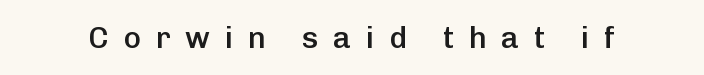
Q: Is the text bold? A: Semi-bold.
Q: Is the text italic (slanted)? A: No, it is upright.
Q: Is the typeface a serif or a sans-serif typeface? A: Sans-serif.
Q: Is the text underlined? A: No.
Q: Is the spacing between letters normal or unusually wide? A: Unusually wide.
Q: Width (condensed, normal, or wide)? A: Normal.
Q: Stroke contrast? A: Low.
Q: x-height? A: Medium.
Q: Monospaced? A: No.
